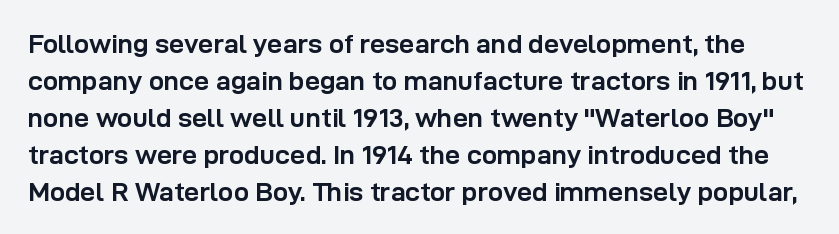
The image shows 27 px bold type, upright; set normal line spacing (1.37x), normal letter spacing, not underlined.
